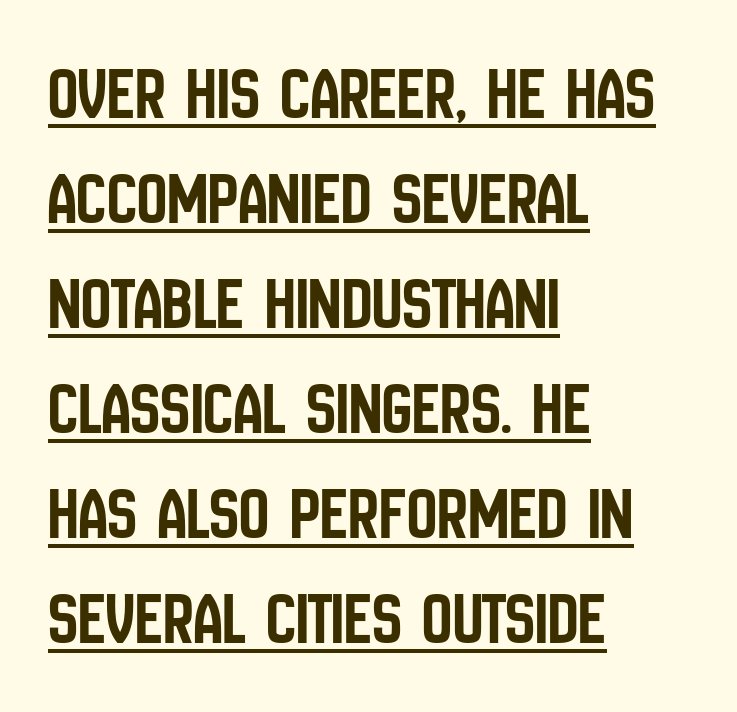
The image shows 75 px condensed sans-serif type, upright; set left-aligned, normal line spacing (1.4x), normal letter spacing, underlined; low stroke contrast and a large x-height.
